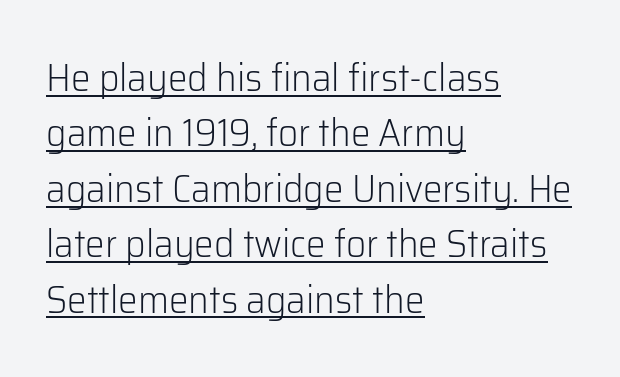
{"serif": "no", "italic": "no", "bold": "no", "weight": "light", "width": "normal", "stroke_contrast": "low", "x_height": "medium", "monospaced": "no", "underline": "yes", "align": "left", "line_spacing": "normal", "line_spacing_ratio": 1.42, "letter_spacing": "normal", "letter_spacing_em": 0.0, "glyph_px": 39}
